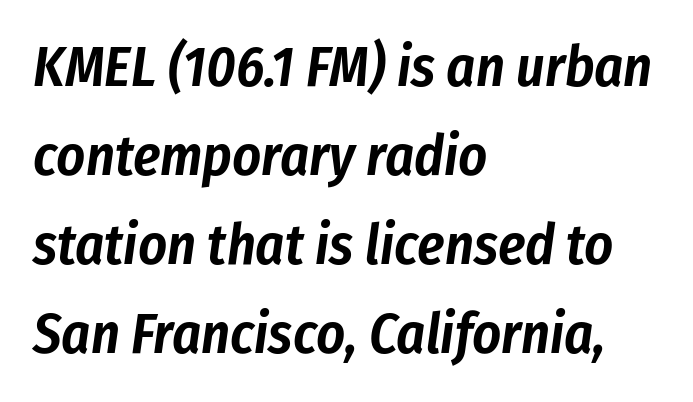
Horizontal bands of white between lines are of average thickness. The area under the type is left untouched. The face used here is proportionally spaced, like ordinary book or web type. The type is set solid horizontally, with unmodified tracking. A typesetter would mark this as italic.
